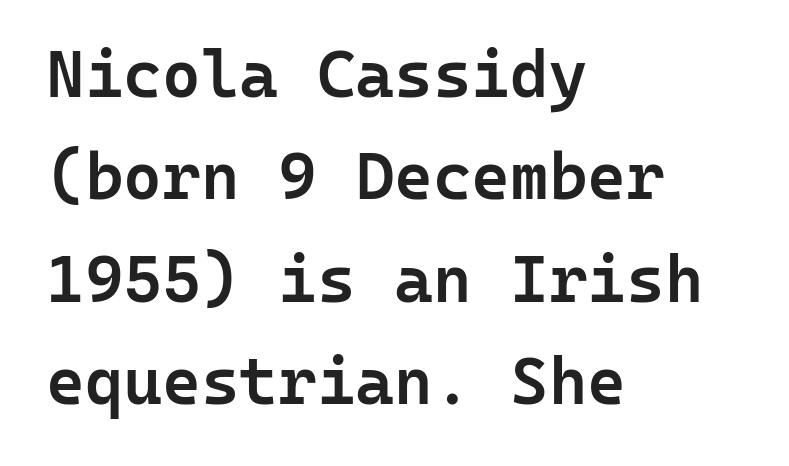
The image shows 66 px semibold sans-serif type, upright, monospaced; set left-aligned, normal line spacing (1.55x), normal letter spacing, not underlined; low stroke contrast and a medium x-height.
